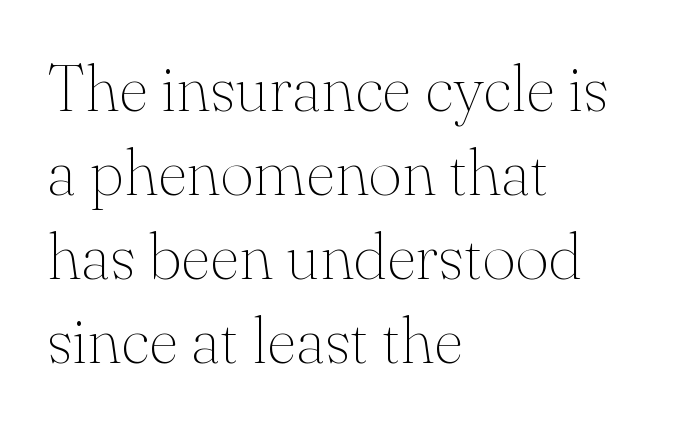
The image shows 65 px thin serif type, upright; set left-aligned, normal line spacing (1.29x), normal letter spacing, not underlined; medium stroke contrast and a small x-height.
